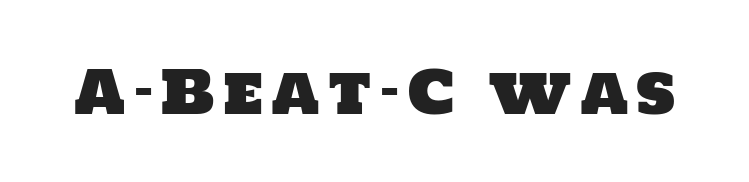
Proportional: the letters do not fall into vertical columns. The passage shown is not underscored anywhere. The letters carry no serifs — their stems end cleanly without finishing strokes.
